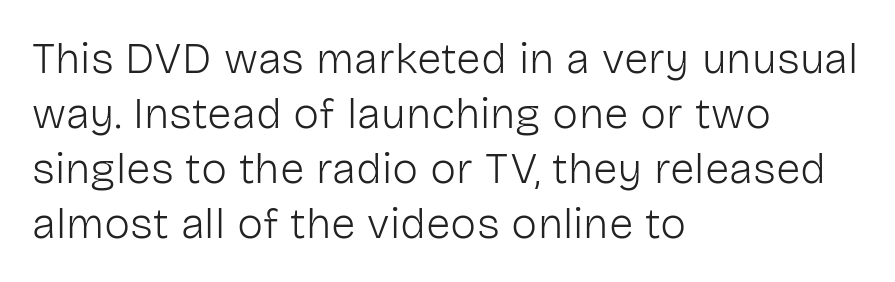
This sample keeps an unexceptional amount of space between lines. Typeset ragged right — the left edge is the straight one. The letters stand straight up with perfectly vertical stems. This sample has the flowing, uneven cadence of proportional lettering. Glyph-to-glyph distance matches everyday printed text. Nothing heavy about these letters — not bold at all.
